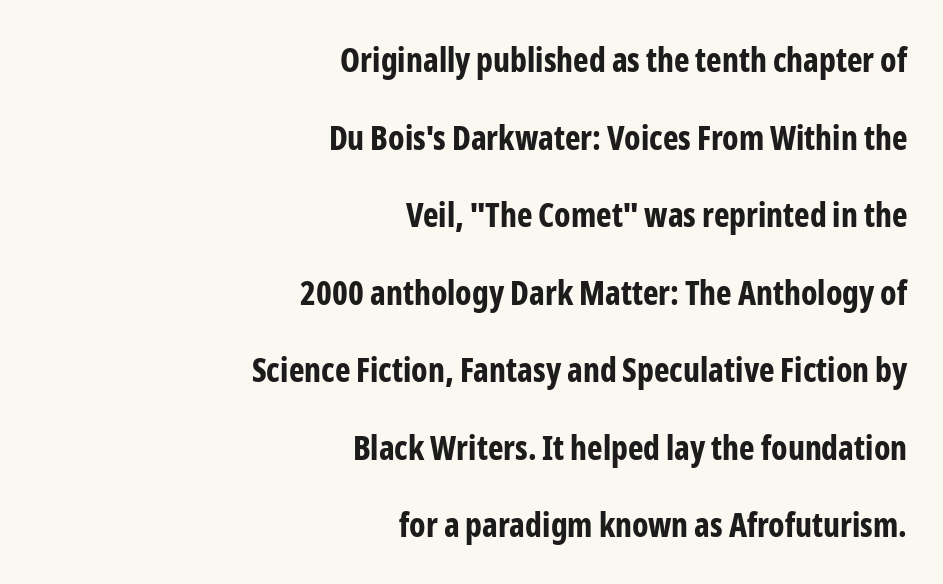
The image shows 33 px bold, condensed sans-serif type, upright; set right-aligned, loose line spacing (2.35x), normal letter spacing, not underlined; low stroke contrast and a medium x-height.
